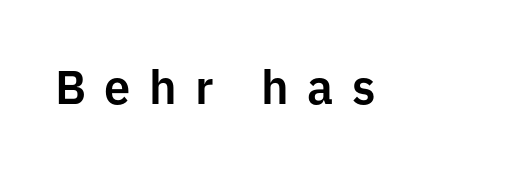
{"serif": "no", "italic": "no", "width": "normal", "stroke_contrast": "low", "x_height": "medium", "monospaced": "no", "underline": "no", "letter_spacing": "wide", "letter_spacing_em": 0.39, "glyph_px": 47}
